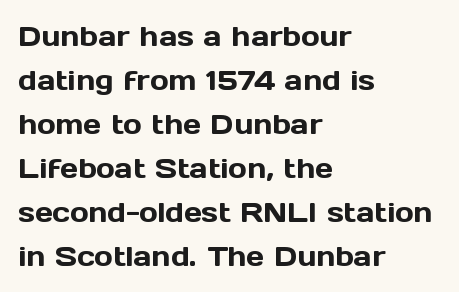
Character widths vary here, with narrow letters taking less room than wide ones. No word sits above an underline. Is there much room between lines? A standard amount, neither cramped nor airy. The letters stand upright; this is a roman face.
